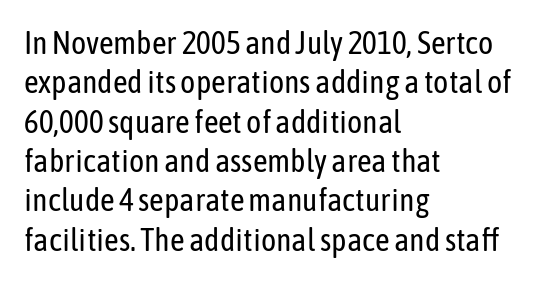
Nope, no serifs anywhere on these letters. The string is rendered with underlining switched off. Short note: letters normally spaced. This reads as an unemphasized weight, regular at the heaviest.
